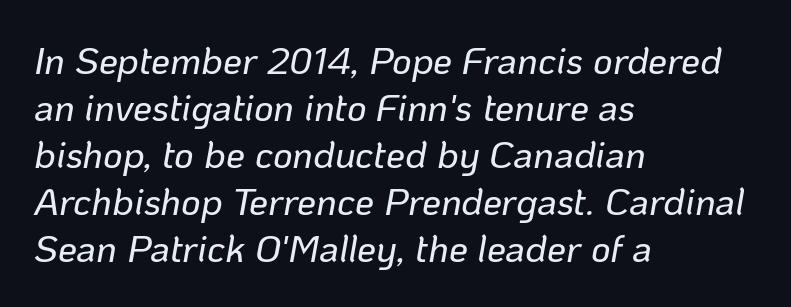
The image shows 38 px text type, italic (leaning right); set left-aligned, line spacing 1.24x, normal letter spacing, not underlined; low stroke contrast and a medium x-height.
